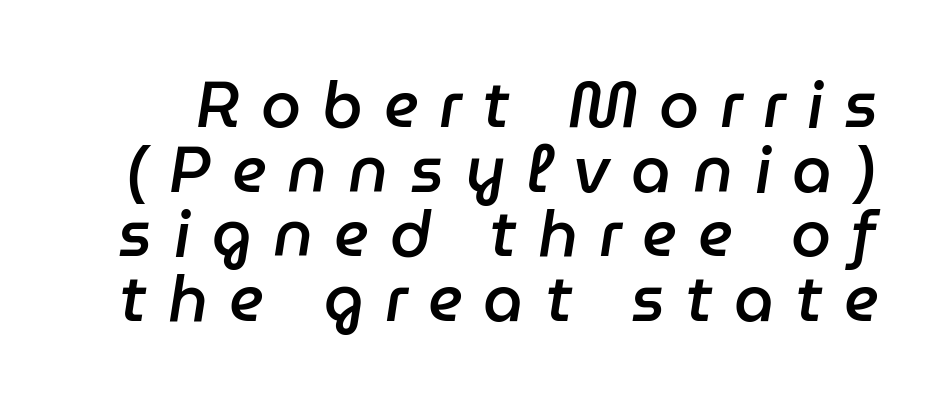
The image shows 64 px semibold type, italic (leaning right); set tight line spacing (1.01x), unusually wide letter spacing (+0.33 em), not underlined; low stroke contrast and a medium x-height.
